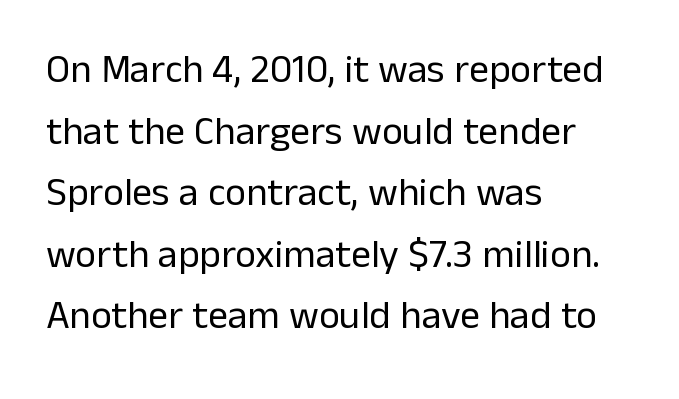
Proportional: the letters do not fall into vertical columns. A student would call this left alignment; a typographer would say flush left, rag right. Stroke terminals: plain, sans-serif. Spacing between characters is what you'd get straight out of the box. These lines sit exactly where default settings would place them. A roman cut, with each character standing at attention.
